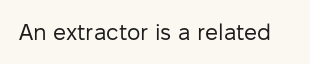
The image shows 23 px text type, upright; set normal letter spacing, not underlined.
